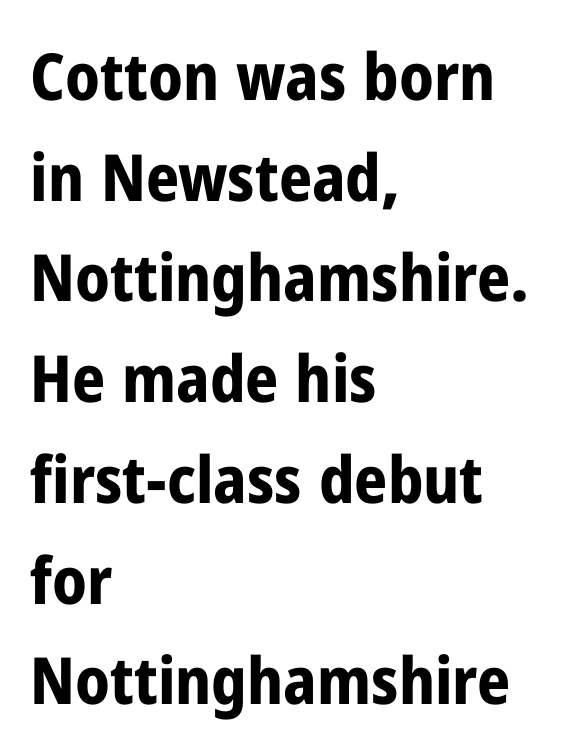
A typesetter would call this proportional, since set widths differ per character. Examine the stroke ends and you'll find no serifs. Which margin do the lines hug? The left one — the right edge is uneven. Nobody drew a line under any word here. The tracking reads as untouched default to a designer's eye. Heavy-handed strokes throughout: this text is bold.
